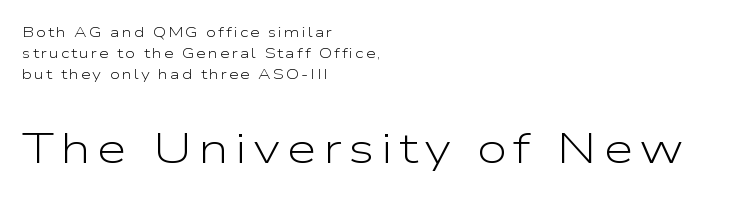
The lettering holds an erect, upright posture throughout. The rendering enlarges the type as you move from the upper chunk to the lower. Underline: absent. If you measured baseline to baseline, you'd find a middling distance. You can tell from the bare stems that sans-serif type was used.
